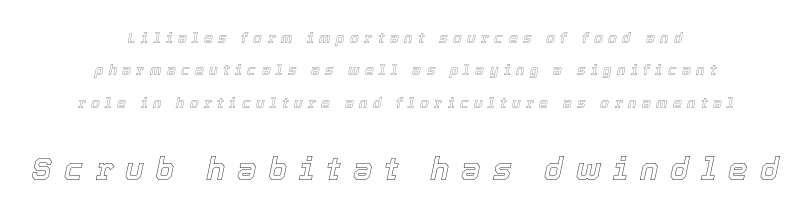
The image shows 31 px text type, italic (leaning right); set centered, loose line spacing (2.32x), unusually wide letter spacing (+0.39 em), not underlined; the second (bottom) block is 2.21x larger; a medium x-height.
